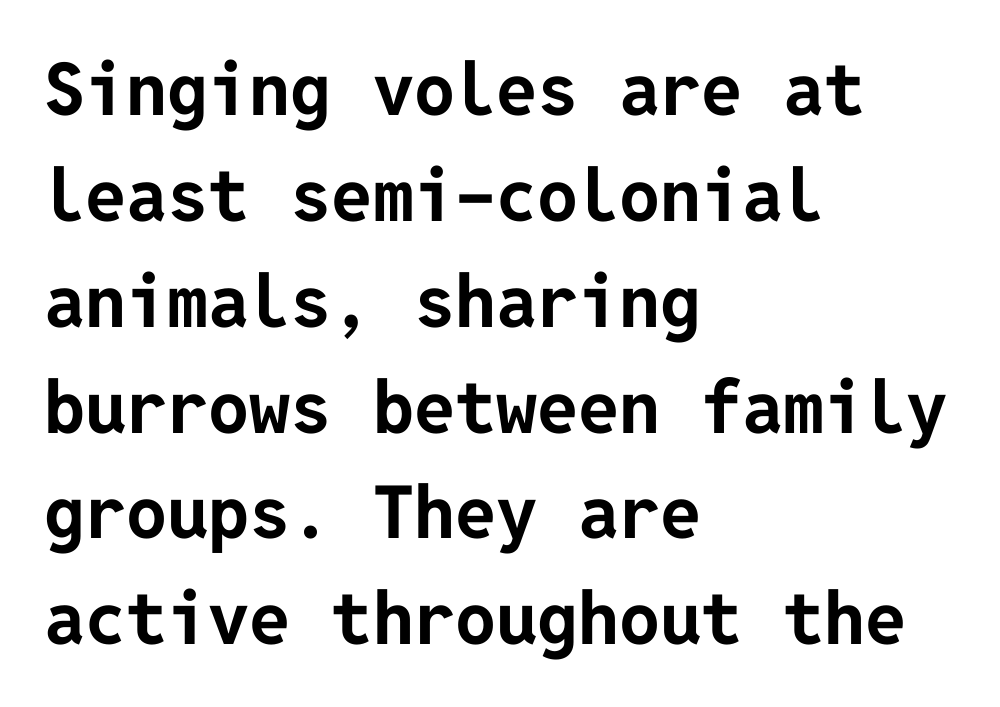
Q: Is the text bold? A: Yes.
Q: Is the text italic (slanted)? A: No, it is upright.
Q: Is the typeface a serif or a sans-serif typeface? A: Sans-serif.
Q: Is the text underlined? A: No.
Q: How is the paragraph aligned? A: Left-aligned.
Q: Is the spacing between letters normal or unusually wide? A: Normal.
Q: Is the spacing between lines tight, normal or loose? A: Normal.
Q: Width (condensed, normal, or wide)? A: Normal.
Q: Stroke contrast? A: Low.
Q: x-height? A: Medium.
